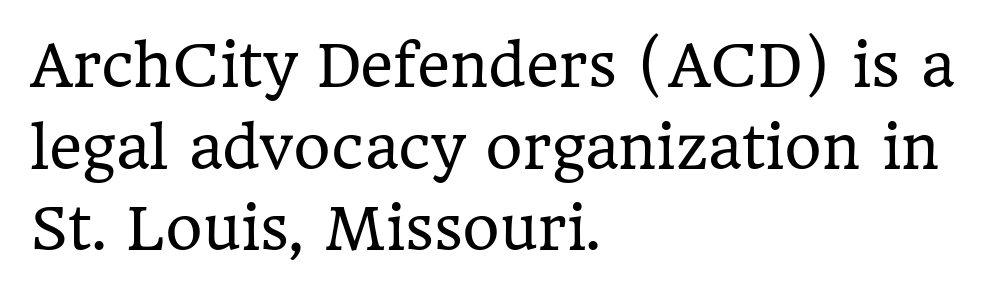
These lines keep a tight, regular rhythm from letter to letter. Descenders are the only things crossing below the line. Think of a printed novel: that variable character pitch is what you see here. A normal amount of white space separates one row of letters from the next. Designer's note — italics off, roman on.
